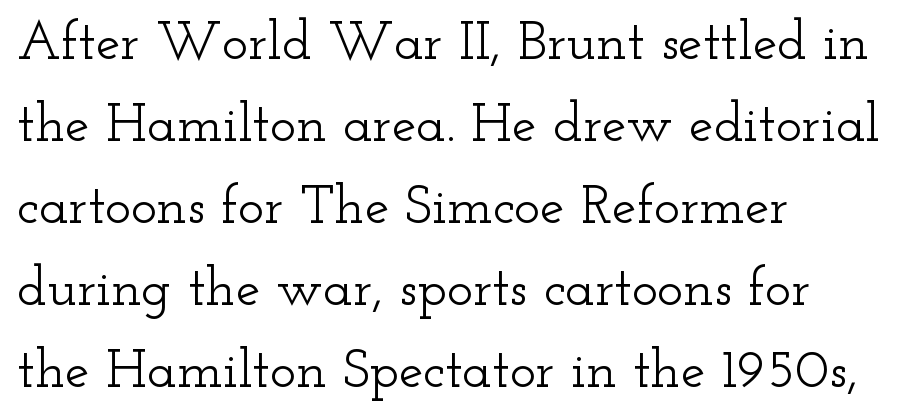
The image shows 55 px wide serif type, upright; set left-aligned, normal line spacing (1.49x), normal letter spacing, not underlined; low stroke contrast and a small x-height.
